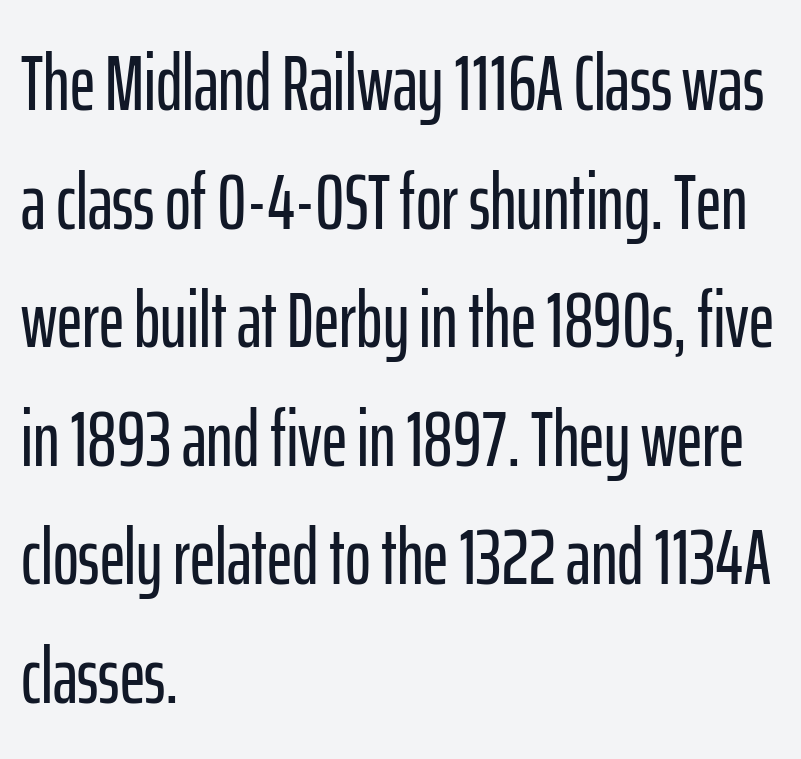
{"serif": "no", "italic": "no", "width": "condensed", "stroke_contrast": "low", "x_height": "medium", "monospaced": "no", "underline": "no", "align": "left", "line_spacing": "normal", "line_spacing_ratio": 1.52, "letter_spacing": "normal", "letter_spacing_em": 0.0, "glyph_px": 78}
